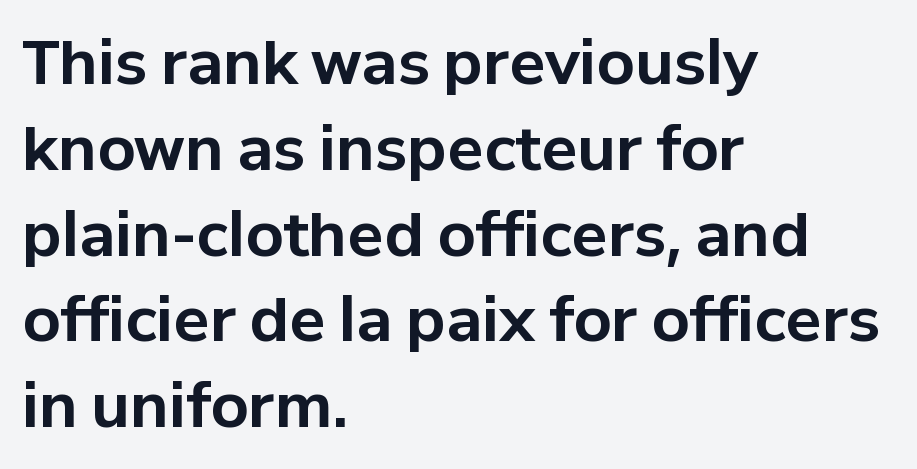
Style check: upright. How heavy is the stroke? Heavy — this is a bold. A typesetter would label this face a sans. If you measured baseline to baseline, you'd find a middling distance.
